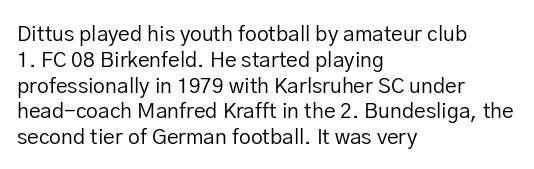
The image shows 21 px text type, upright; set left-aligned, line spacing 1.23x, normal letter spacing, not underlined.
